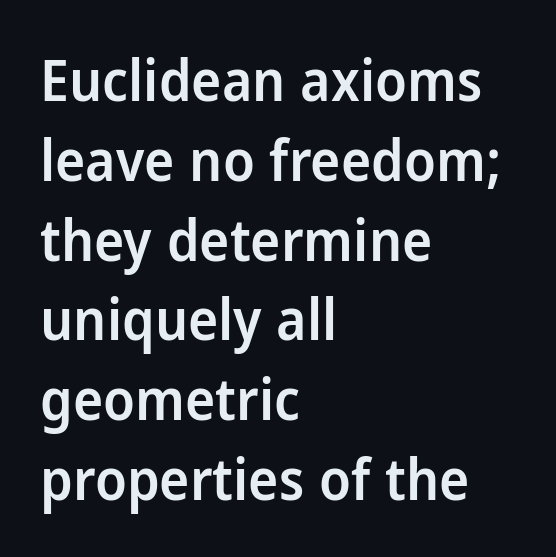
{"serif": "no", "italic": "no", "bold": "semi", "weight": "semibold", "width": "normal", "stroke_contrast": "low", "x_height": "medium", "monospaced": "no", "underline": "no", "align": "left", "line_spacing": "normal", "line_spacing_ratio": 1.4, "letter_spacing": "normal", "letter_spacing_em": 0.0, "glyph_px": 57}
